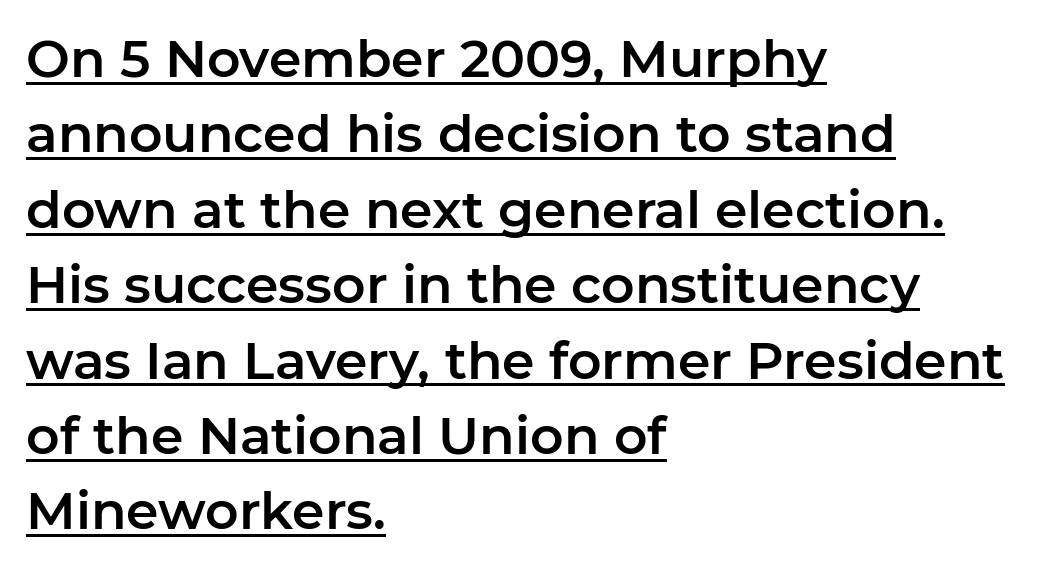
A typesetter would call this proportional, since set widths differ per character. Look at the tracking — it's just the regular setting, nothing added. Look at the bottom of the vertical strokes: they stop flat, with no serifs. Characters remain perfectly vertical along every line.
